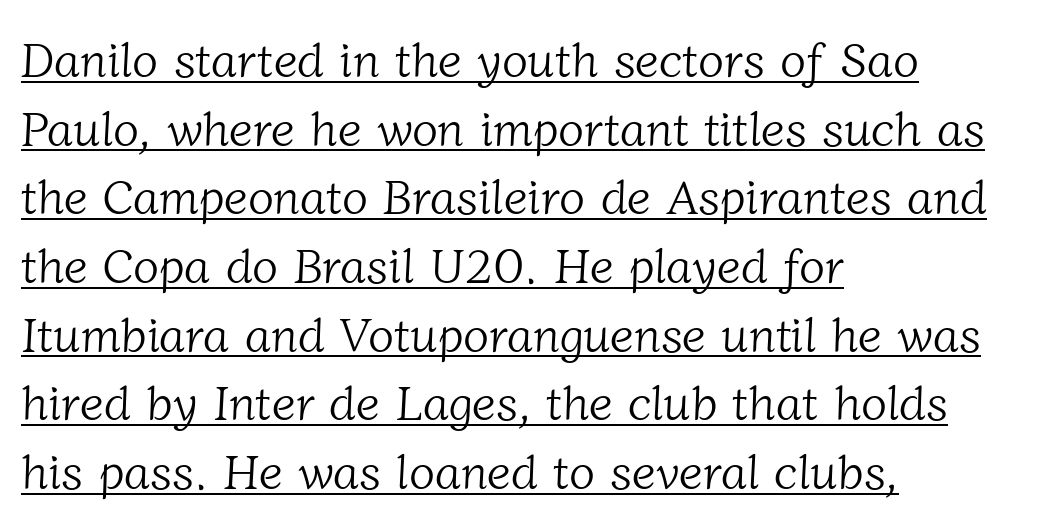
{"serif": "yes", "bold": "no", "weight": "light", "width": "normal", "stroke_contrast": "low", "x_height": "medium", "monospaced": "no", "underline": "yes", "align": "left", "line_spacing": "normal", "line_spacing_ratio": 1.43, "letter_spacing": "normal", "letter_spacing_em": 0.0, "glyph_px": 48}
